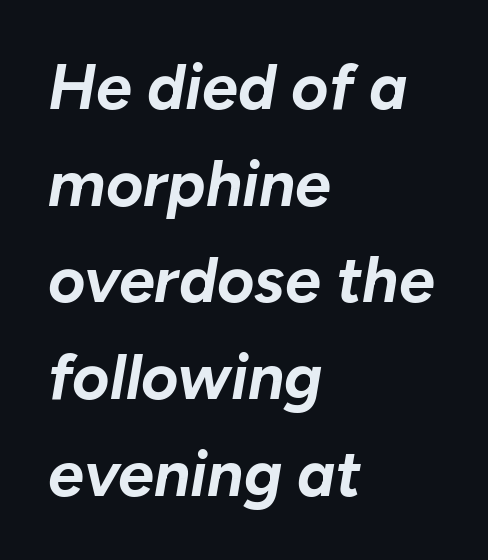
Q: Is the text bold? A: Yes.
Q: Is the text italic (slanted)? A: Yes, it leans right by about 10 degrees.
Q: Is the text underlined? A: No.
Q: How is the paragraph aligned? A: Left-aligned.
Q: Is the spacing between letters normal or unusually wide? A: Normal.
Q: Is the spacing between lines tight, normal or loose? A: Normal.
Q: Width (condensed, normal, or wide)? A: Normal.
Q: Stroke contrast? A: Low.
Q: x-height? A: Medium.
Q: Monospaced? A: No.
